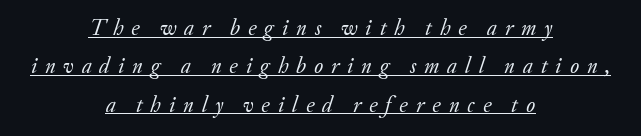
The image shows 22 px text type, italic (leaning right); set centered, line spacing 1.74x, unusually wide letter spacing (+0.36 em), underlined.
